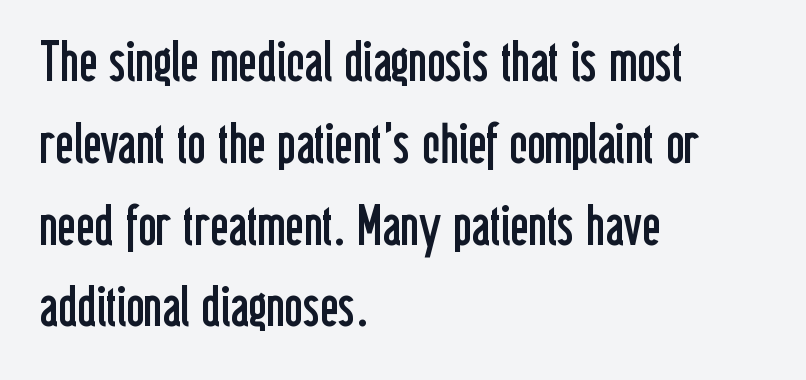
Q: Is the text bold? A: No.
Q: Is the text italic (slanted)? A: No, it is upright.
Q: Is the typeface a serif or a sans-serif typeface? A: Sans-serif.
Q: Is the text underlined? A: No.
Q: How is the paragraph aligned? A: Left-aligned.
Q: Is the spacing between letters normal or unusually wide? A: Normal.
Q: Is the spacing between lines tight, normal or loose? A: Normal.
Q: Width (condensed, normal, or wide)? A: Condensed.
Q: Stroke contrast? A: Low.
Q: x-height? A: Medium.
Q: Monospaced? A: No.
